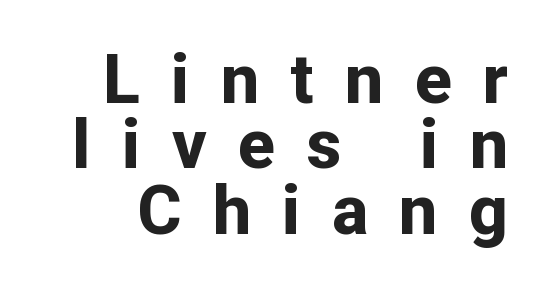
Q: Is the text bold? A: Yes.
Q: Is the text italic (slanted)? A: No, it is upright.
Q: Is the typeface a serif or a sans-serif typeface? A: Sans-serif.
Q: Is the text underlined? A: No.
Q: Is the spacing between letters normal or unusually wide? A: Unusually wide.
Q: Is the spacing between lines tight, normal or loose? A: Tight.
Q: Width (condensed, normal, or wide)? A: Normal.
Q: Stroke contrast? A: Low.
Q: x-height? A: Medium.
Q: Monospaced? A: No.
